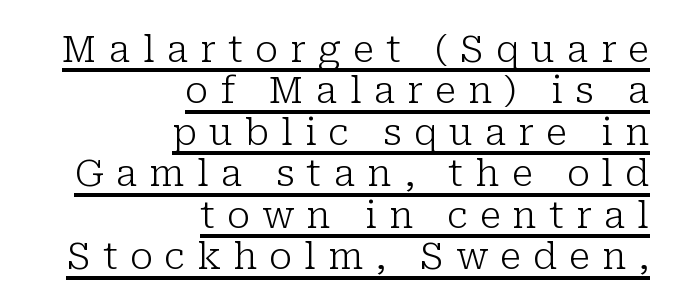
The vertical gap from one line to the next is small. The line texture is sparse and dotted thanks to wide tracking. The rendering uses the underline text-decoration. Weight: in the light-to-regular range.
